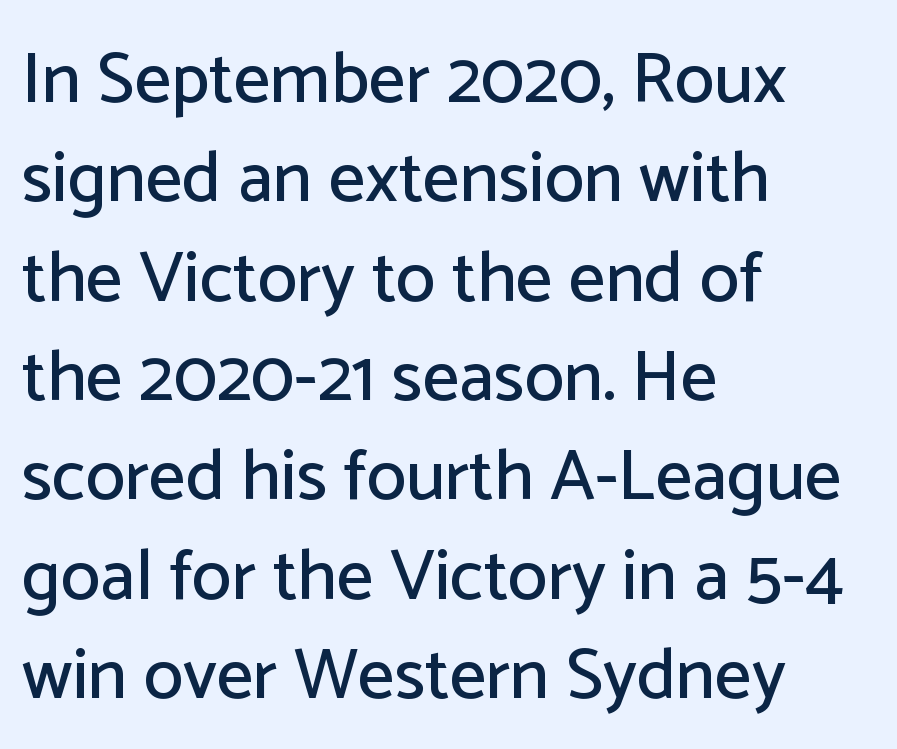
{"serif": "no", "italic": "no", "width": "normal", "stroke_contrast": "low", "x_height": "medium", "monospaced": "no", "underline": "no", "align": "left", "line_spacing": "normal", "line_spacing_ratio": 1.38, "letter_spacing": "normal", "letter_spacing_em": 0.0, "glyph_px": 72}
